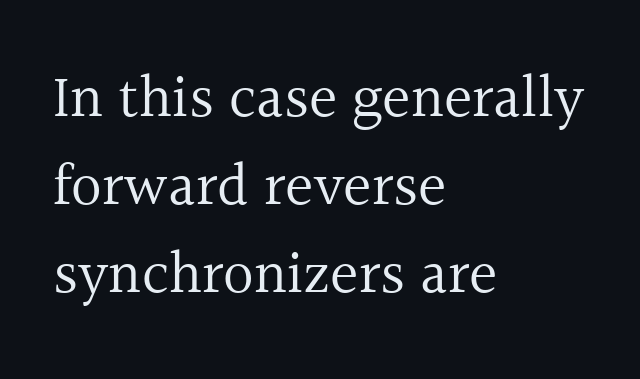
Q: Is the text bold? A: No.
Q: Is the text italic (slanted)? A: No, it is upright.
Q: Is the typeface a serif or a sans-serif typeface? A: Serif.
Q: Is the text underlined? A: No.
Q: How is the paragraph aligned? A: Left-aligned.
Q: Is the spacing between letters normal or unusually wide? A: Normal.
Q: Is the spacing between lines tight, normal or loose? A: Normal.
Q: Width (condensed, normal, or wide)? A: Normal.
Q: x-height? A: Medium.
Q: Monospaced? A: No.
